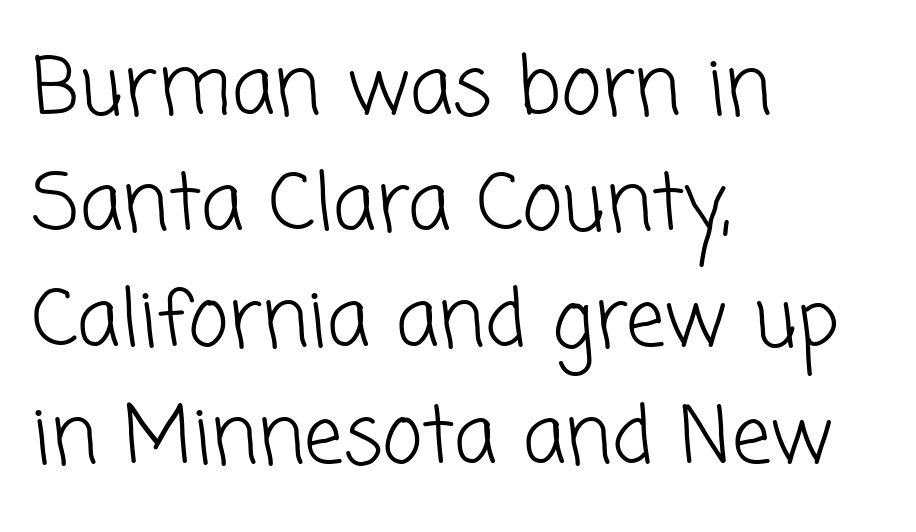
Q: Is the text bold? A: No.
Q: Is the typeface a serif or a sans-serif typeface? A: Sans-serif.
Q: Is the text underlined? A: No.
Q: How is the paragraph aligned? A: Left-aligned.
Q: Is the spacing between letters normal or unusually wide? A: Normal.
Q: Is the spacing between lines tight, normal or loose? A: Normal.
Q: Width (condensed, normal, or wide)? A: Normal.
Q: Stroke contrast? A: Low.
Q: x-height? A: Medium.
Q: Monospaced? A: No.
